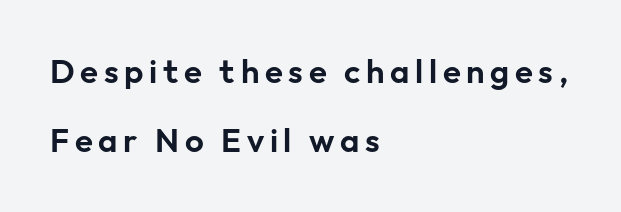
Q: Is the text italic (slanted)? A: No, it is upright.
Q: Is the typeface a serif or a sans-serif typeface? A: Sans-serif.
Q: Is the text underlined? A: No.
Q: How is the paragraph aligned? A: Left-aligned.
Q: Is the spacing between lines tight, normal or loose? A: Loose.
Q: Width (condensed, normal, or wide)? A: Normal.
Q: Stroke contrast? A: Low.
Q: x-height? A: Medium.
Q: Monospaced? A: No.
